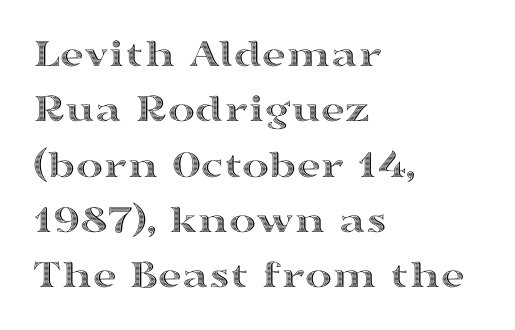
Leading: standard. A typesetter would call this proportional, since set widths differ per character. Does the copy run flush right? No — it runs flush left. Default kerning and tracking; the words read as compact shapes.
